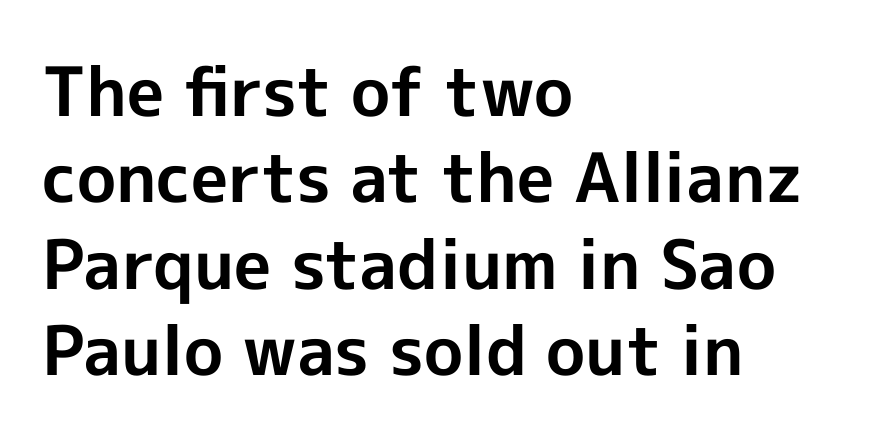
Q: Is the text bold? A: Yes.
Q: Is the text italic (slanted)? A: No, it is upright.
Q: Is the typeface a serif or a sans-serif typeface? A: Sans-serif.
Q: Is the text underlined? A: No.
Q: How is the paragraph aligned? A: Left-aligned.
Q: Is the spacing between letters normal or unusually wide? A: Normal.
Q: Is the spacing between lines tight, normal or loose? A: Normal.
Q: Width (condensed, normal, or wide)? A: Normal.
Q: x-height? A: Medium.
Q: Monospaced? A: No.
